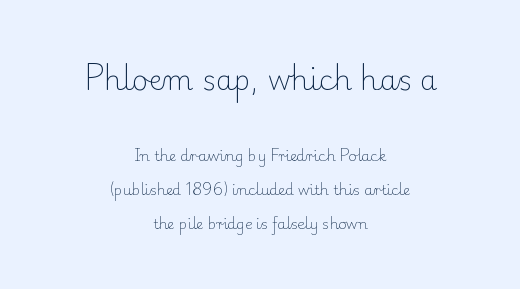
Q: Is the text bold? A: No.
Q: Is the text italic (slanted)? A: No, it is upright.
Q: Is the typeface a serif or a sans-serif typeface? A: Serif.
Q: Is the text underlined? A: No.
Q: How is the paragraph aligned? A: Centered.
Q: Is the spacing between letters normal or unusually wide? A: Normal.
Q: Is the spacing between lines tight, normal or loose? A: Loose.
Q: Which block of text is set in a larger size, the first (top) or the second (bottom)? A: The first (top) one.
Q: Width (condensed, normal, or wide)? A: Normal.
Q: Stroke contrast? A: Low.
Q: x-height? A: Small.
Q: Monospaced? A: No.
